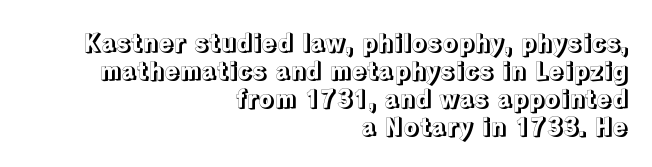
Honestly, the rows look squashed on top of each other. Glance below the letters and you will spot only blank space. This sample uses plain, unmodified letter spacing. Italic? Not at all — the glyphs are vertical. Reading down the block, your eye finds every line finishing at a fixed right position.
